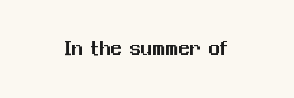
The image shows 23 px text type, upright; set centered, normal letter spacing, not underlined.
